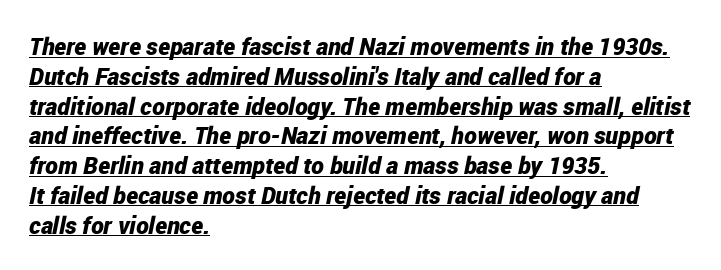
Q: Is the text bold? A: Yes.
Q: Is the text italic (slanted)? A: Yes, it leans right by about 12 degrees.
Q: Is the text underlined? A: Yes.
Q: How is the paragraph aligned? A: Left-aligned.
Q: Is the spacing between letters normal or unusually wide? A: Normal.
